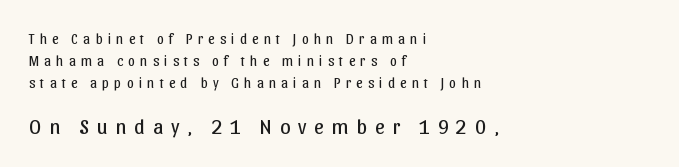
The image shows 21 px text type, upright; set left-aligned, normal line spacing (1.57x), unusually wide letter spacing (+0.37 em), not underlined; the second (bottom) block is 1.5x larger.
